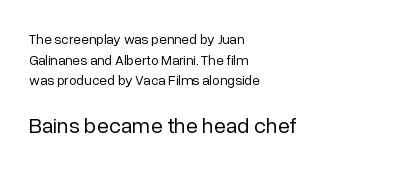
Does the copy run flush right? No — it runs flush left. Quick note: interline space is typical. Is there any slant? The stems are plumb. The face used here appears at its bigger size in the lower chunk. The letters look calm and open, with moderate or lighter stems. Descenders hang freely into open space.
